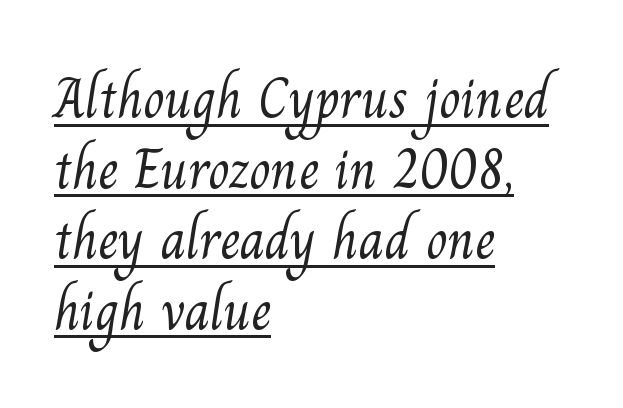
{"serif": "yes", "bold": "no", "weight": "light", "width": "normal", "stroke_contrast": "medium", "x_height": "small", "monospaced": "no", "underline": "yes", "align": "left", "line_spacing": "normal", "line_spacing_ratio": 1.26, "letter_spacing": "normal", "letter_spacing_em": 0.0, "glyph_px": 56}
